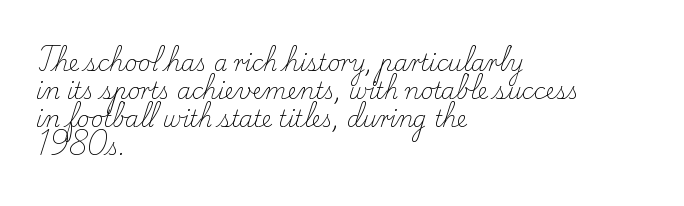
{"bold": "no", "underline": "no", "align": "left", "line_spacing": "normal", "line_spacing_ratio": 1.28, "letter_spacing": "normal", "letter_spacing_em": 0.0, "glyph_px": 22}
